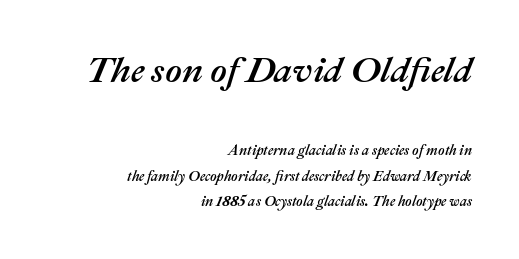
Q: Is the text italic (slanted)? A: Yes, it leans right by about 22 degrees.
Q: Is the text underlined? A: No.
Q: How is the paragraph aligned? A: Right-aligned.
Q: Is the spacing between letters normal or unusually wide? A: Normal.
Q: Which block of text is set in a larger size, the first (top) or the second (bottom)? A: The first (top) one.
Q: Width (condensed, normal, or wide)? A: Normal.
Q: Stroke contrast? A: Medium.
Q: x-height? A: Medium.
Q: Monospaced? A: No.
